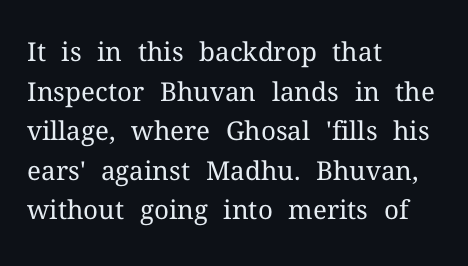
The block of text has a typical density, with ordinary space between rows. The line texture is even and compact thanks to regular tracking. Nothing heavy about these letters — not bold at all. Which margin do the lines hug? The left one — the right edge is uneven.
